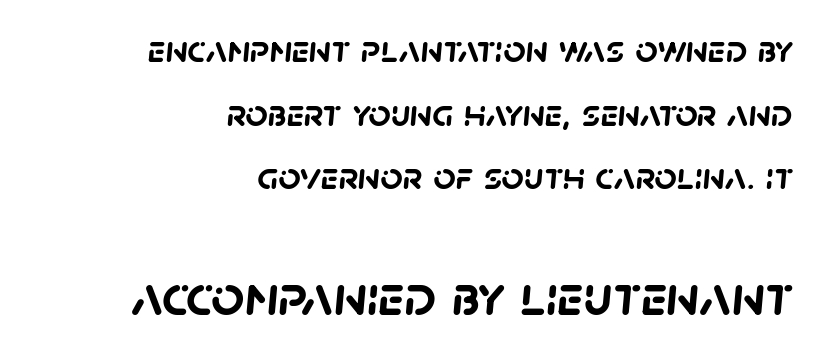
Q: Is the text bold? A: Yes.
Q: Is the typeface a serif or a sans-serif typeface? A: Sans-serif.
Q: Is the text underlined? A: No.
Q: How is the paragraph aligned? A: Right-aligned.
Q: Is the spacing between letters normal or unusually wide? A: Normal.
Q: Is the spacing between lines tight, normal or loose? A: Normal.
Q: Which block of text is set in a larger size, the first (top) or the second (bottom)? A: The second (bottom) one.
Q: Width (condensed, normal, or wide)? A: Normal.
Q: Stroke contrast? A: Low.
Q: x-height? A: Large.
Q: Monospaced? A: No.
